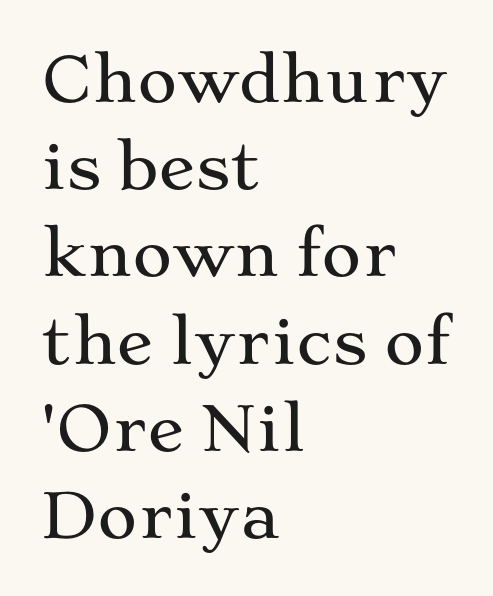
One-word summary of the alignment: left. A typesetter would call this leading conventional body-copy spacing. The lettering holds an erect, upright posture throughout. Note the varied advance widths — an 'i' is clearly narrower than an 'm'. The letterforms sit shoulder to shoulder at normal distance. The characters display serif detailing at their extremities.
